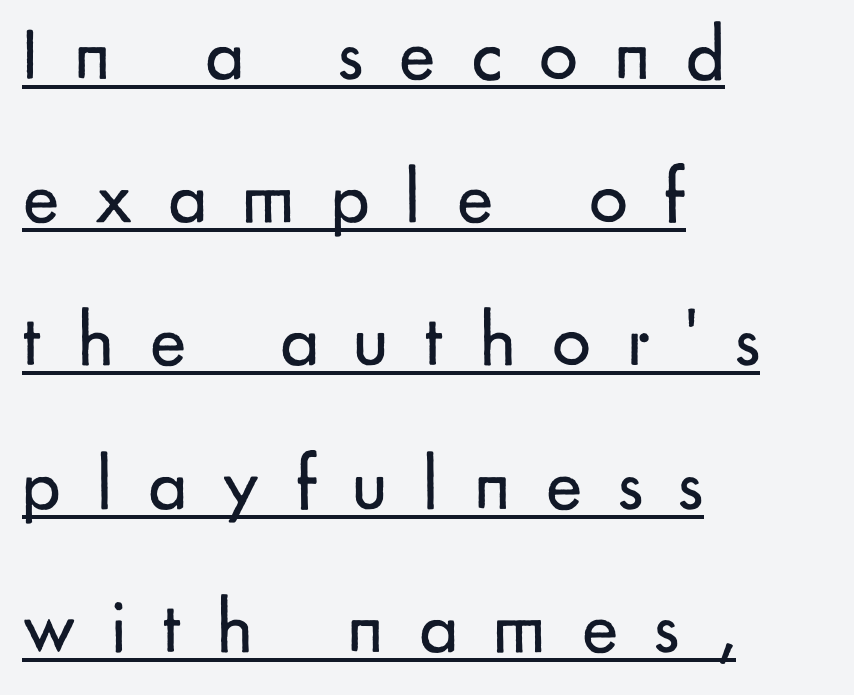
{"serif": "no", "italic": "no", "bold": "no", "weight": "regular", "width": "normal", "stroke_contrast": "low", "x_height": "small", "monospaced": "no", "underline": "yes", "align": "left", "line_spacing_ratio": 1.86, "letter_spacing": "wide", "letter_spacing_em": 0.46, "glyph_px": 77}
